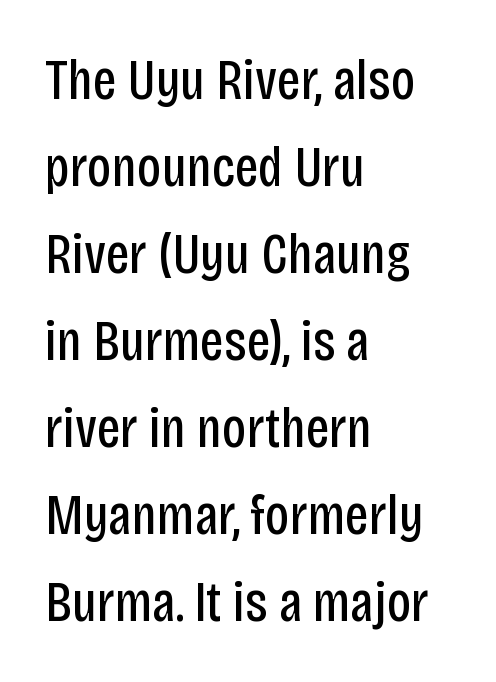
The lettering stays uniformly vertical, giving the passage a roman look. What stands out about the letter spacing? Nothing — it is the standard amount. Is there much room between lines? A standard amount, neither cramped nor airy. Think standard paragraph weight, or any step lighter than that. Just letters on the line, the space beneath them empty. One-word summary of the alignment: left.
